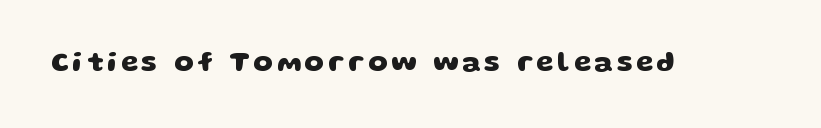
The characters display no serif detailing; their extremities are plain. Is this a fixed-width face? No — the glyphs have proportional, varying widths. A full-strength bold gives these letters their thick strokes. The strip under each line holds only bare page.
